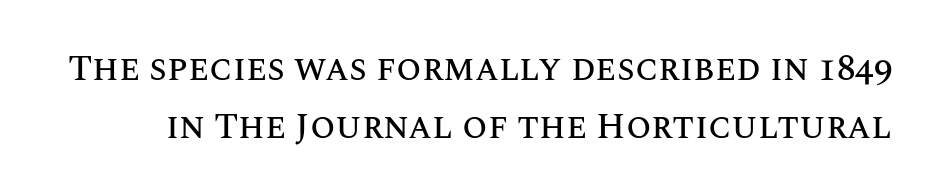
Glyph-to-glyph distance matches everyday printed text. Baseline-to-baseline distance is the conventional proportion of letter height. Quick note: underline off. The letters stand upright; this is a roman face. Think of a printed novel: that variable character pitch is what you see here.
